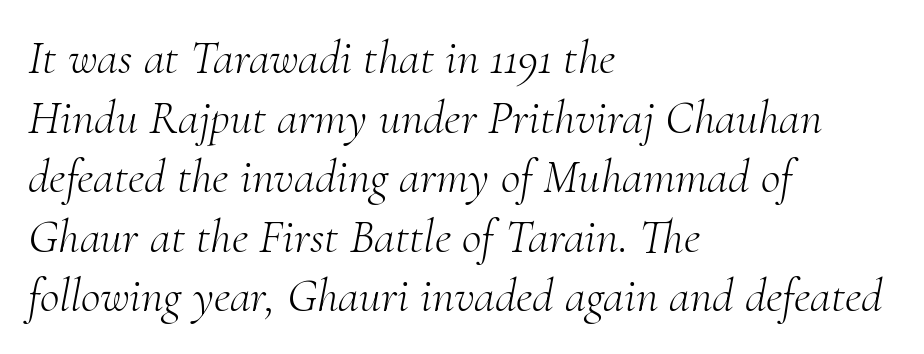
Letterform terminals end in serifs throughout the passage. Characters follow at the spacing the type designer built in. The setting favours the left margin, as ordinary paragraphs usually do. Designer's note — italics engaged.
